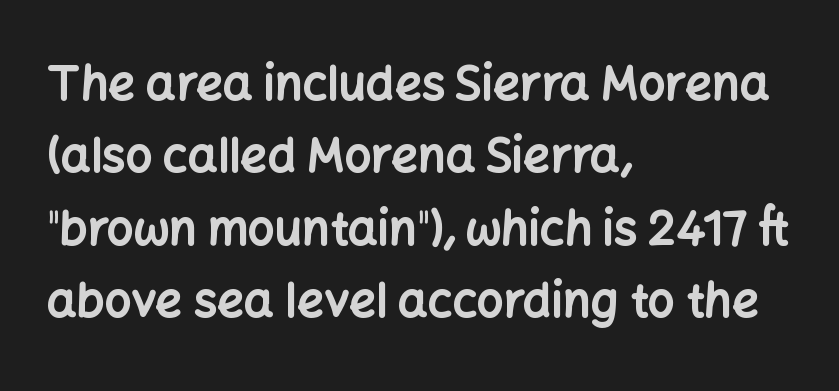
Q: Is the text bold? A: Yes.
Q: Is the text italic (slanted)? A: No, it is upright.
Q: Is the typeface a serif or a sans-serif typeface? A: Sans-serif.
Q: Is the text underlined? A: No.
Q: How is the paragraph aligned? A: Left-aligned.
Q: Is the spacing between letters normal or unusually wide? A: Normal.
Q: Is the spacing between lines tight, normal or loose? A: Normal.
Q: Width (condensed, normal, or wide)? A: Normal.
Q: Stroke contrast? A: Low.
Q: x-height? A: Medium.
Q: Monospaced? A: No.
